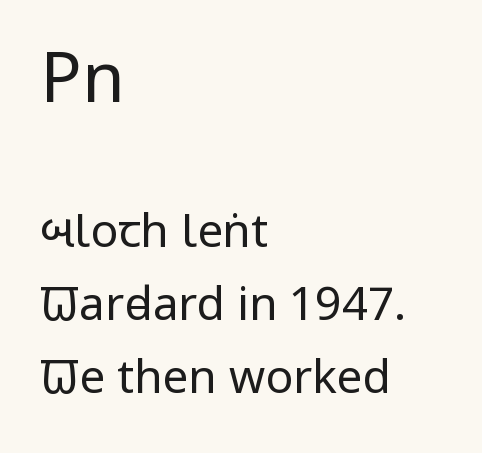
The image shows 69 px regular-weight, condensed sans-serif type, upright; set left-aligned, normal line spacing (1.59x), normal letter spacing, not underlined; the first (top) block is 1.5x larger; low stroke contrast and a large x-height.
